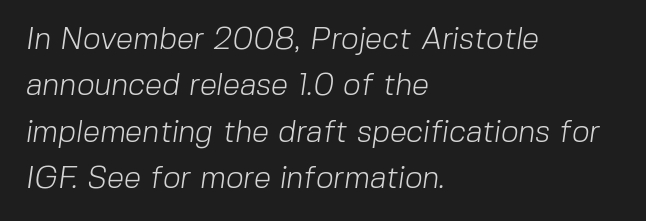
Q: Is the text bold? A: No.
Q: Is the typeface a serif or a sans-serif typeface? A: Sans-serif.
Q: Is the text underlined? A: No.
Q: How is the paragraph aligned? A: Left-aligned.
Q: Is the spacing between letters normal or unusually wide? A: Normal.
Q: Is the spacing between lines tight, normal or loose? A: Normal.
Q: Width (condensed, normal, or wide)? A: Normal.
Q: Stroke contrast? A: Low.
Q: x-height? A: Medium.
Q: Monospaced? A: No.
